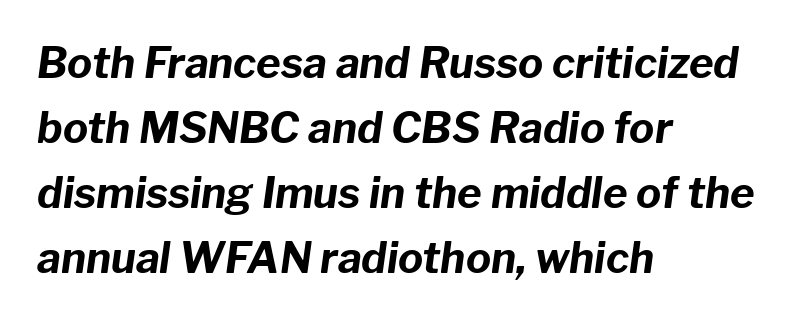
The image shows 42 px bold type, italic (leaning right); set left-aligned, normal line spacing (1.55x), normal letter spacing, not underlined; low stroke contrast and a medium x-height.
